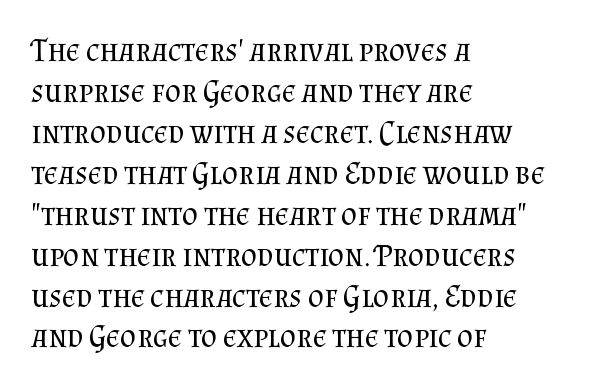
{"serif": "yes", "italic": "no", "bold": "no", "weight": "regular", "width": "normal", "stroke_contrast": "medium", "x_height": "small", "monospaced": "no", "underline": "no", "align": "left", "line_spacing": "normal", "line_spacing_ratio": 1.32, "letter_spacing": "normal", "letter_spacing_em": 0.0, "glyph_px": 31}
